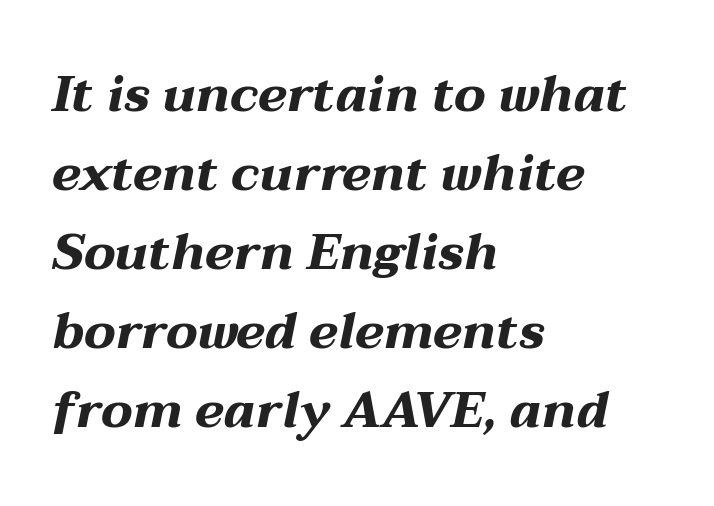
The image shows 50 px bold, wide type, italic (leaning right); set left-aligned, normal line spacing (1.58x), normal letter spacing, not underlined; medium stroke contrast and a medium x-height.
